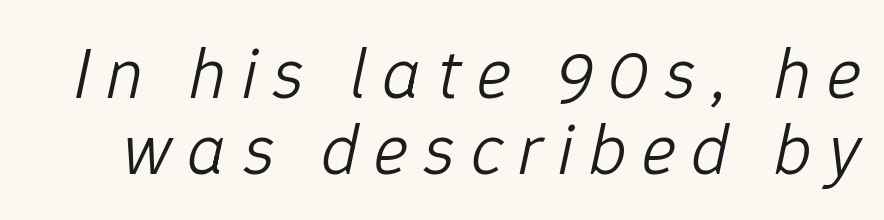
Q: Is the text bold? A: No.
Q: Is the text italic (slanted)? A: Yes, it leans right by about 12 degrees.
Q: Is the text underlined? A: No.
Q: Is the spacing between letters normal or unusually wide? A: Unusually wide.
Q: Is the spacing between lines tight, normal or loose? A: Tight.
Q: Width (condensed, normal, or wide)? A: Normal.
Q: Stroke contrast? A: Low.
Q: x-height? A: Medium.
Q: Monospaced? A: No.
